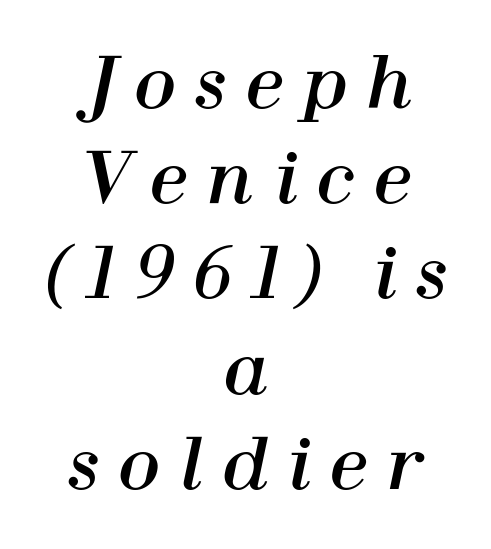
The image shows 69 px text type, italic (leaning right); set centered, normal line spacing (1.38x), unusually wide letter spacing (+0.28 em), not underlined; high stroke contrast and a medium x-height.
